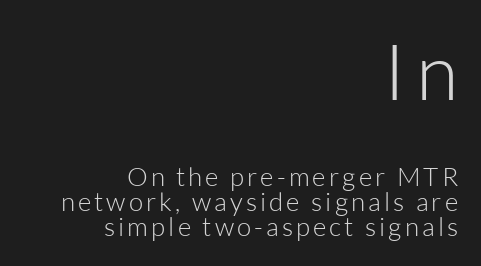
{"serif": "no", "italic": "no", "bold": "no", "weight": "light", "width": "normal", "stroke_contrast": "low", "x_height": "medium", "monospaced": "no", "underline": "no", "align": "right", "line_spacing": "tight", "line_spacing_ratio": 0.96, "larger_block": "first", "size_ratio": 3.0, "glyph_px": 78}
